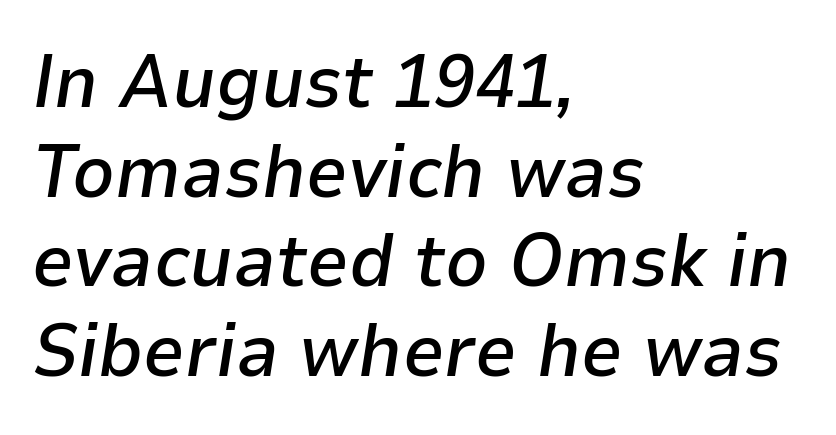
Moderately thickened strokes mark this as semibold type. Where is the straight margin? On the left. The words here are not underlined. The glyphs look as if they've been sheared to an angle. Caption: standard tracking, unaltered. The rendering uses natural spacing where letterforms have individual widths.
